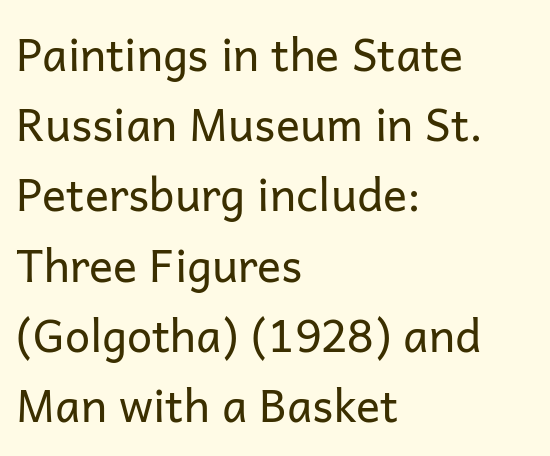
Q: Is the text bold? A: No.
Q: Is the text italic (slanted)? A: No, it is upright.
Q: Is the typeface a serif or a sans-serif typeface? A: Sans-serif.
Q: Is the text underlined? A: No.
Q: How is the paragraph aligned? A: Left-aligned.
Q: Is the spacing between letters normal or unusually wide? A: Normal.
Q: Is the spacing between lines tight, normal or loose? A: Normal.
Q: Width (condensed, normal, or wide)? A: Normal.
Q: Stroke contrast? A: Low.
Q: x-height? A: Medium.
Q: Monospaced? A: No.
